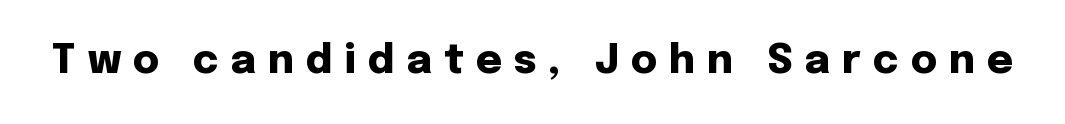
Q: Is the text bold? A: Yes.
Q: Is the text italic (slanted)? A: No, it is upright.
Q: Is the typeface a serif or a sans-serif typeface? A: Sans-serif.
Q: Is the text underlined? A: No.
Q: Is the spacing between letters normal or unusually wide? A: Unusually wide.
Q: Width (condensed, normal, or wide)? A: Normal.
Q: Stroke contrast? A: Low.
Q: x-height? A: Medium.
Q: Monospaced? A: No.
